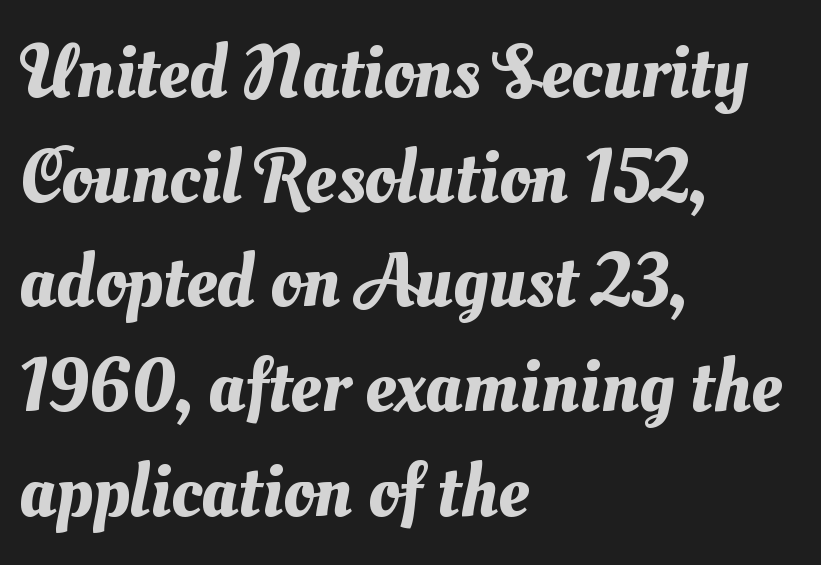
The image shows 77 px text type; set left-aligned, normal line spacing (1.36x), normal letter spacing, not underlined; medium stroke contrast and a small x-height.
